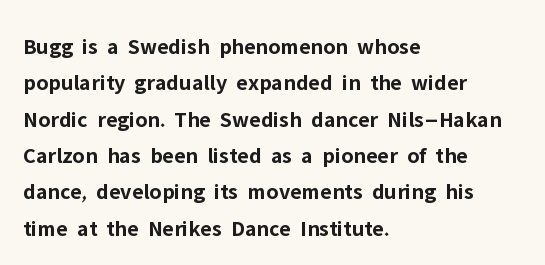
{"italic": "no", "bold": "yes", "underline": "no", "align": "left", "line_spacing": "normal", "line_spacing_ratio": 1.58, "letter_spacing": "normal", "letter_spacing_em": 0.0, "glyph_px": 23}
